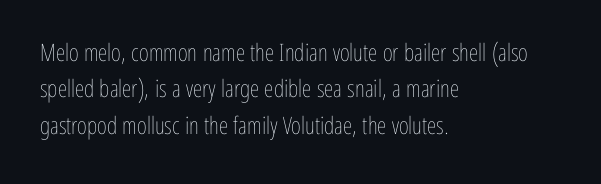
The foot of each line stays bare and open. These lines stack with their left ends in a neat column. Italic: no, the glyphs are upright roman. These lines sit exactly where default settings would place them.
